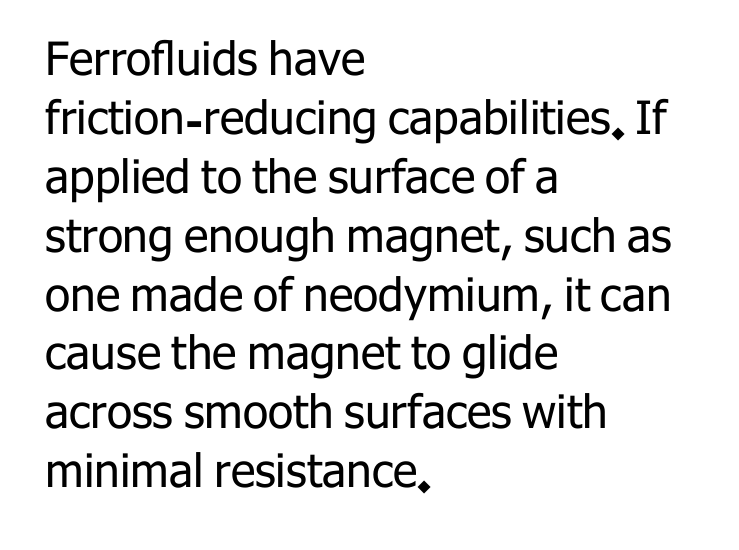
Q: Is the text bold? A: No.
Q: Is the text italic (slanted)? A: No, it is upright.
Q: Is the typeface a serif or a sans-serif typeface? A: Sans-serif.
Q: Is the text underlined? A: No.
Q: How is the paragraph aligned? A: Left-aligned.
Q: Is the spacing between letters normal or unusually wide? A: Normal.
Q: Is the spacing between lines tight, normal or loose? A: Normal.
Q: Width (condensed, normal, or wide)? A: Normal.
Q: Stroke contrast? A: Low.
Q: x-height? A: Medium.
Q: Monospaced? A: No.
